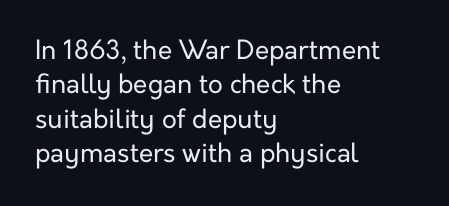
{"italic": "no", "bold": "no", "underline": "no", "align": "left", "line_spacing": "normal", "line_spacing_ratio": 1.32, "letter_spacing": "normal", "letter_spacing_em": 0.0, "glyph_px": 26}
